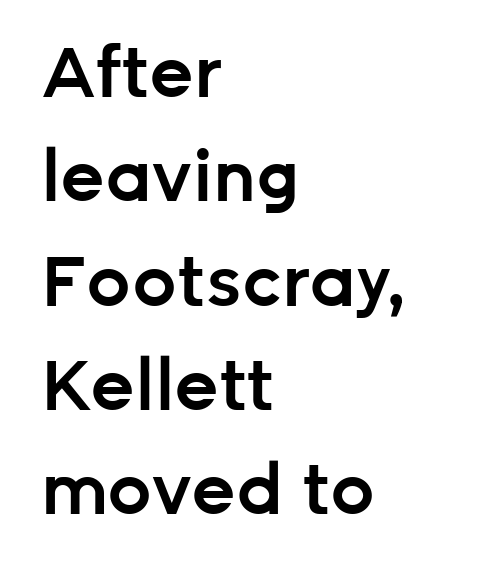
{"serif": "no", "italic": "no", "bold": "semi", "weight": "semibold", "width": "normal", "stroke_contrast": "low", "x_height": "medium", "monospaced": "no", "underline": "no", "align": "left", "line_spacing": "normal", "line_spacing_ratio": 1.49, "letter_spacing": "normal", "letter_spacing_em": 0.0, "glyph_px": 70}
